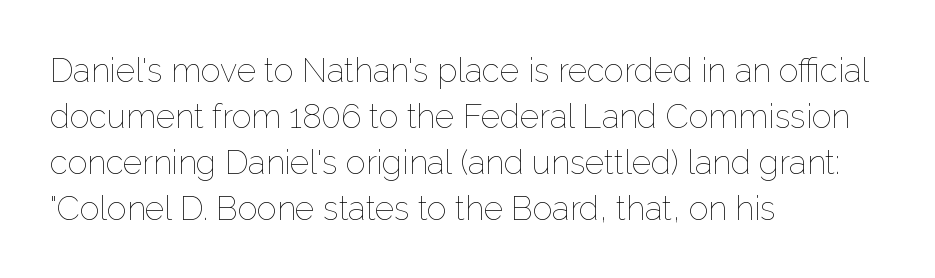
A classic flush-left, rag-right setting is used for this passage. These glyphs show unthickened strokes, regular width or finer. The vertical gap from one line to the next is medium. Short note: letters normally spaced. The passage shown is not underscored anywhere. Upright lettering throughout.
